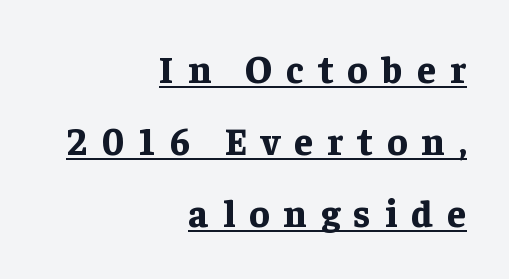
In terms of letterform style, serifs are clearly present. The line texture is sparse and dotted thanks to wide tracking. Is this a fixed-width face? No — the glyphs have proportional, varying widths. Looks like someone drew a line under every word here.
